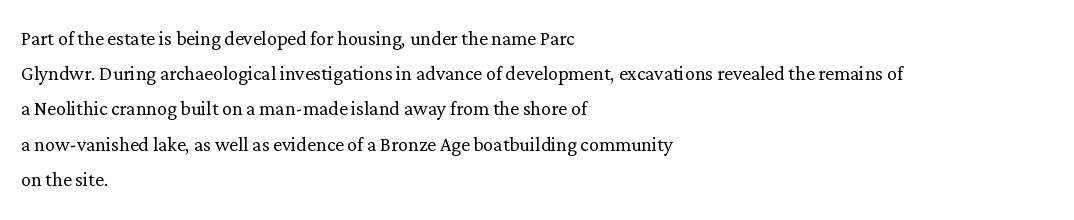
{"italic": "no", "bold": "no", "underline": "no", "align": "left", "line_spacing": "normal", "line_spacing_ratio": 1.41, "letter_spacing": "normal", "letter_spacing_em": 0.0, "glyph_px": 25}
